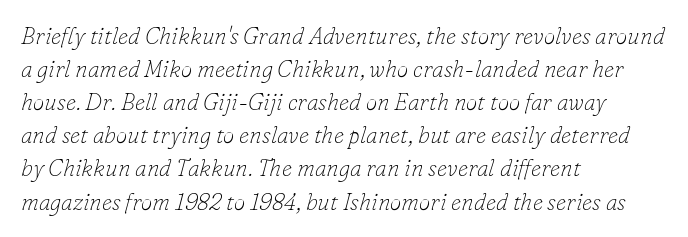
Q: Is the text bold? A: No.
Q: Is the text italic (slanted)? A: Yes, it leans right by about 16 degrees.
Q: Is the text underlined? A: No.
Q: How is the paragraph aligned? A: Left-aligned.
Q: Is the spacing between letters normal or unusually wide? A: Normal.
Q: Is the spacing between lines tight, normal or loose? A: Normal.
